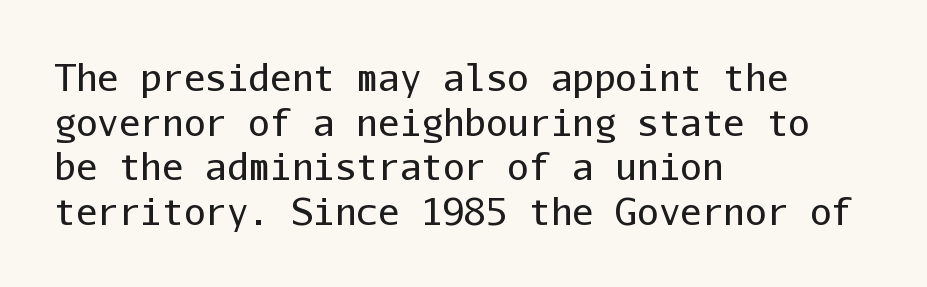
{"serif": "no", "italic": "no", "bold": "no", "weight": "regular", "width": "normal", "stroke_contrast": "low", "x_height": "medium", "monospaced": "yes", "underline": "no", "align": "left", "line_spacing_ratio": 1.24, "letter_spacing": "normal", "letter_spacing_em": 0.0, "glyph_px": 36}
